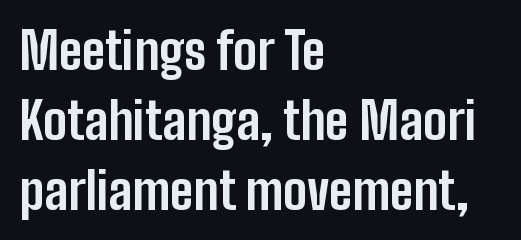
Q: Is the text bold? A: Yes.
Q: Is the text italic (slanted)? A: No, it is upright.
Q: Is the typeface a serif or a sans-serif typeface? A: Sans-serif.
Q: Is the text underlined? A: No.
Q: How is the paragraph aligned? A: Left-aligned.
Q: Is the spacing between letters normal or unusually wide? A: Normal.
Q: Is the spacing between lines tight, normal or loose? A: Normal.
Q: Width (condensed, normal, or wide)? A: Condensed.
Q: Stroke contrast? A: Low.
Q: x-height? A: Medium.
Q: Monospaced? A: No.
